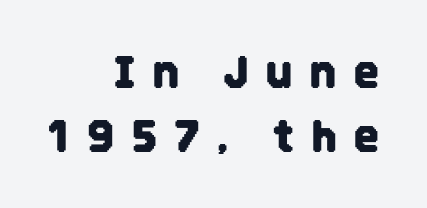
Summary of vertical rhythm: regular, with standard interline spacing. Notice how the passage keeps a crisp vertical edge on the right only. Beneath every word, the page is bare. This sample has the flowing, uneven cadence of proportional lettering. The type sits square on the baseline with zero lean.
